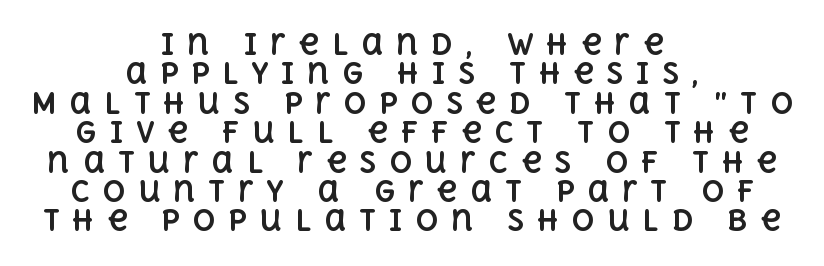
The image shows 28 px bold type, upright; set centered, tight line spacing (1.05x), unusually wide letter spacing (+0.45 em), not underlined; a large x-height.
